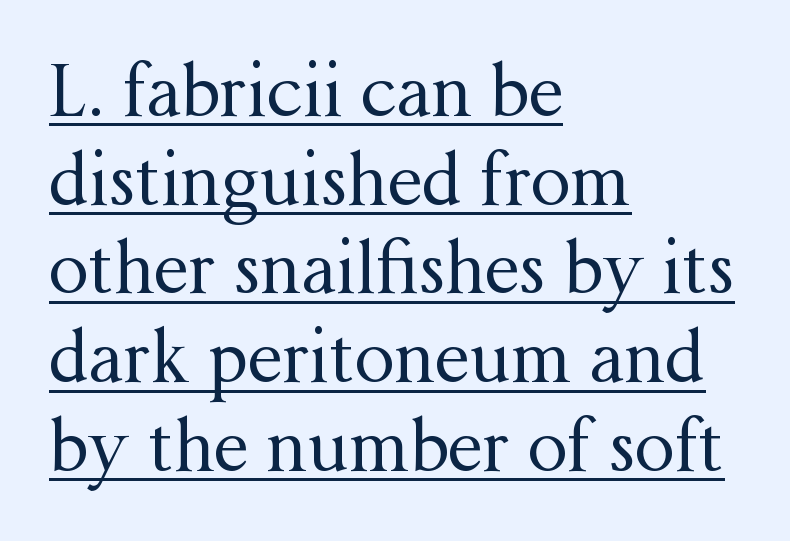
The passage shown is underscored from start to finish. Character widths vary here, with narrow letters taking less room than wide ones. All the whitespace from short lines collects on the right. Nothing unusual about the tracking: characters are spaced as the font intends. Stem width sits at or under what a default text font uses. A typesetter would label this face a serif.
